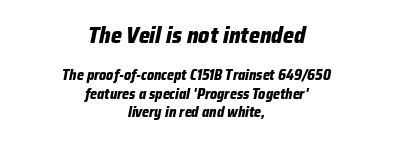
The image shows 22 px bold type, italic (leaning right); set centered, normal line spacing (1.31x), normal letter spacing, not underlined; the first (top) block is 1.57x larger.
